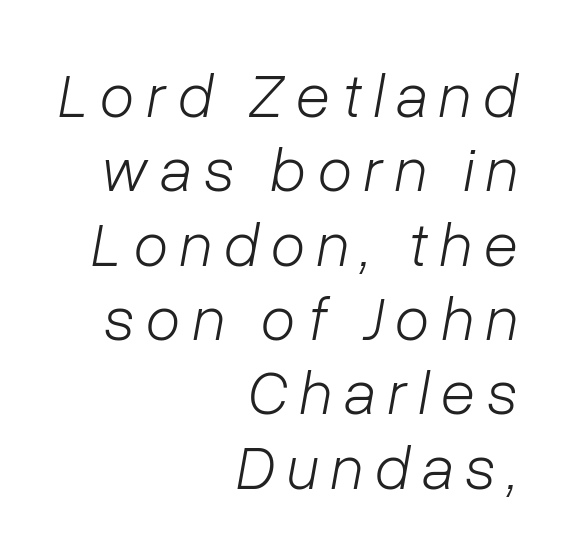
The image shows 63 px light type, italic (leaning right); set right-aligned, line spacing 1.18x, not underlined; low stroke contrast and a medium x-height.
